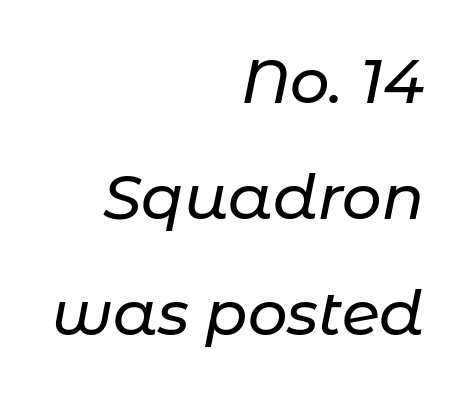
Q: Is the text italic (slanted)? A: Yes, it leans right by about 11 degrees.
Q: Is the text underlined? A: No.
Q: How is the paragraph aligned? A: Right-aligned.
Q: Is the spacing between letters normal or unusually wide? A: Normal.
Q: Width (condensed, normal, or wide)? A: Normal.
Q: Stroke contrast? A: Low.
Q: x-height? A: Medium.
Q: Monospaced? A: No.
